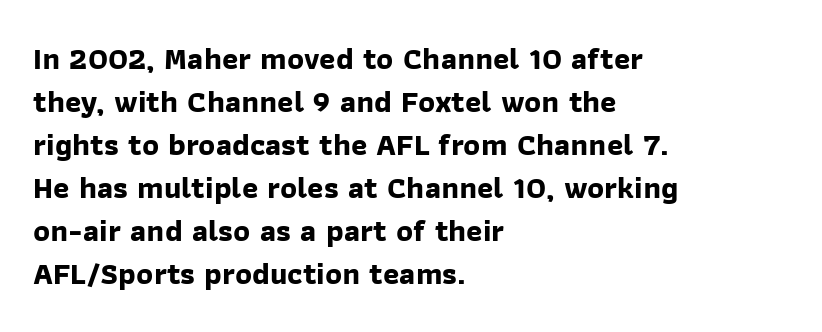
Each letter keeps its own natural width here, so spacing adapts to shape. You could call the tracking neutral — neither tight nor loose. The text was rendered using a sans face with plain stroke endings. Set as a true bold cut, around the 700 mark.
